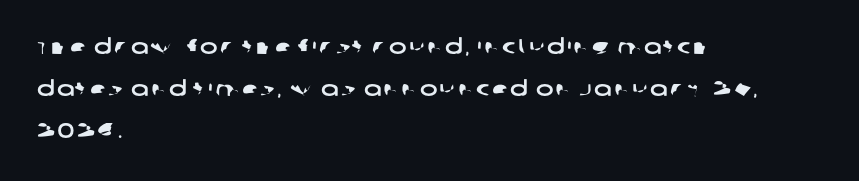
Q: Is the text underlined? A: No.
Q: How is the paragraph aligned? A: Left-aligned.
Q: Is the spacing between lines tight, normal or loose? A: Loose.
